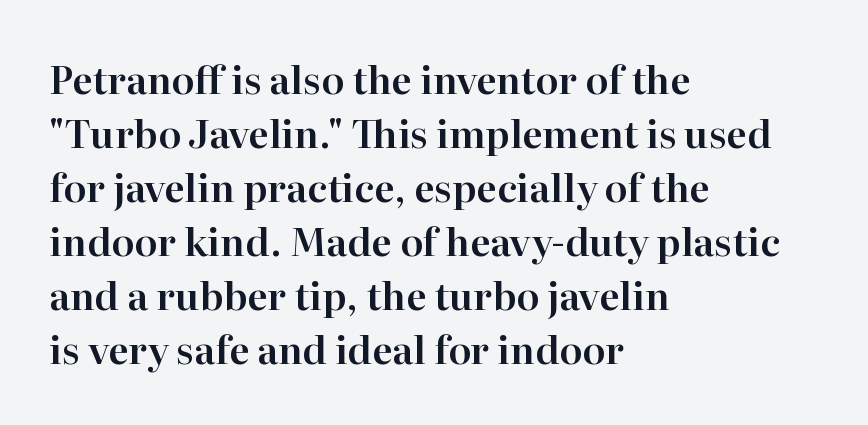
In CSS terms this would be text-align: left. Regarding serifs, this sample has them. Ordinary non-slanted type is in use. Default kerning and tracking; the words read as compact shapes. Descender tails drop into unmarked territory.
